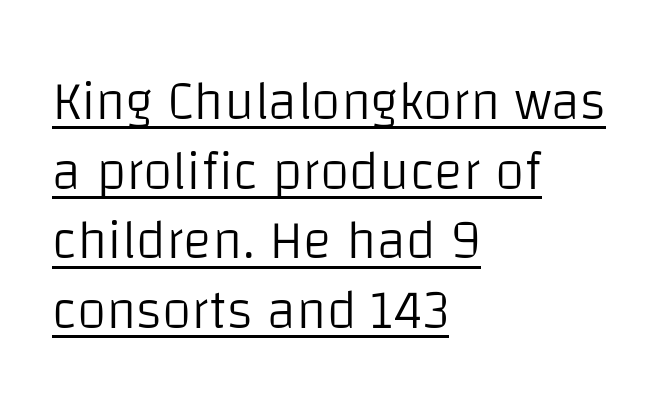
{"serif": "no", "italic": "no", "bold": "no", "weight": "light", "width": "normal", "stroke_contrast": "low", "x_height": "large", "monospaced": "no", "underline": "yes", "align": "left", "line_spacing": "normal", "line_spacing_ratio": 1.29, "letter_spacing": "normal", "letter_spacing_em": 0.0, "glyph_px": 54}
